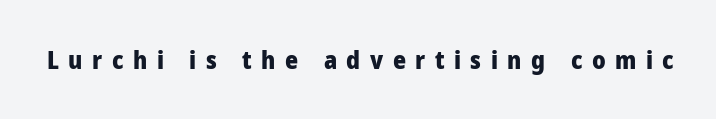
The image shows 25 px bold type, upright; set unusually wide letter spacing (+0.38 em), not underlined.
